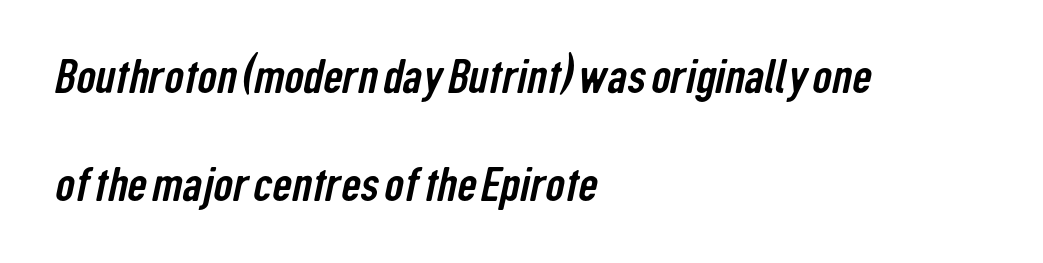
{"serif": "no", "width": "condensed", "stroke_contrast": "low", "x_height": "medium", "monospaced": "no", "underline": "no", "align": "left", "line_spacing": "loose", "line_spacing_ratio": 2.25, "letter_spacing": "normal", "letter_spacing_em": 0.0, "glyph_px": 48}
